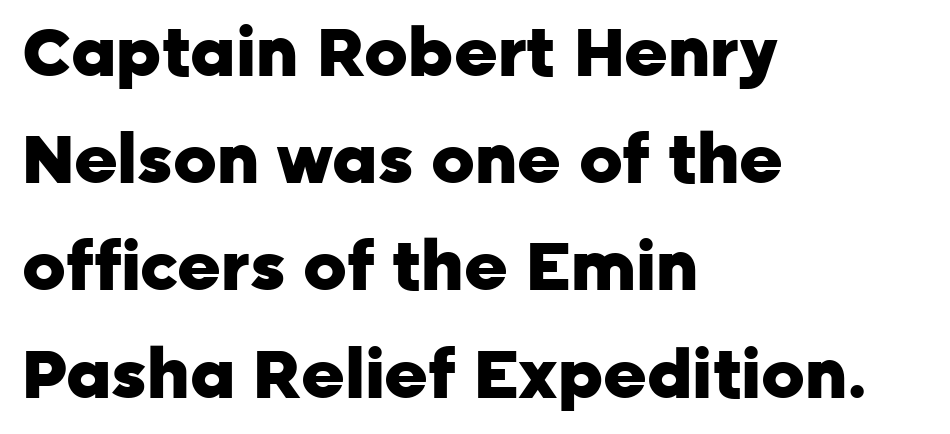
Unlike a traditional serif, this face leaves its strokes unadorned. Spacing between characters is what you'd get straight out of the box. Is there any slant? The stems are plumb. Normally led — the rows are evenly, conventionally spaced. Heft: maximum for text — a bold.
